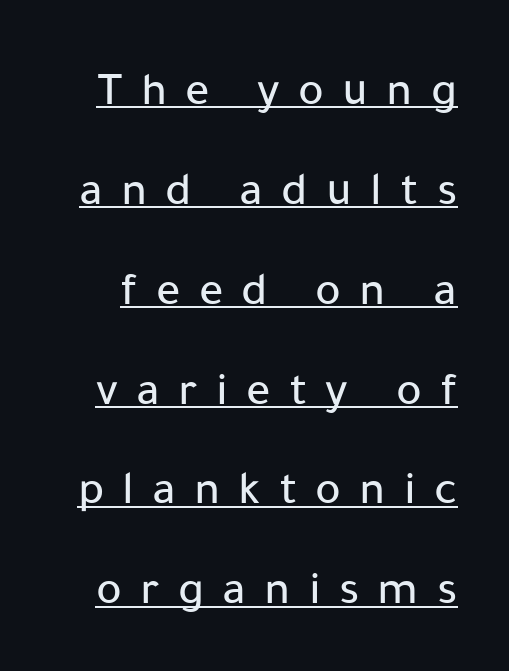
{"serif": "no", "italic": "no", "width": "normal", "stroke_contrast": "low", "x_height": "medium", "monospaced": "no", "underline": "yes", "line_spacing": "loose", "line_spacing_ratio": 2.08, "letter_spacing": "wide", "letter_spacing_em": 0.38, "glyph_px": 48}
